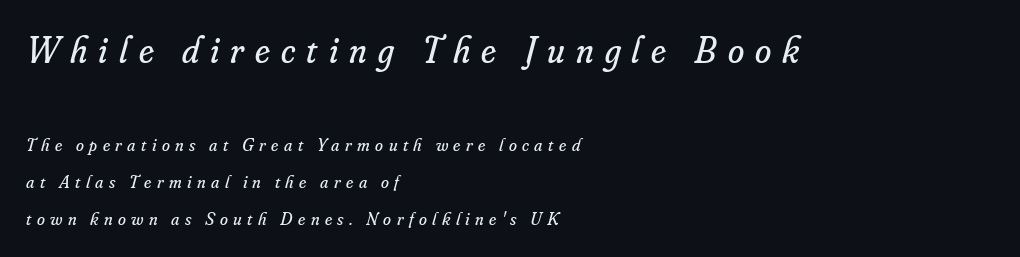
This sample is left-justified, so line endings fall wherever the words run out. The passage shown is typeset with a serif family. Tracking here is generous; glyphs stand well apart from one another. The letters in the upper block stand taller than those in the block below. In terms of posture, this sample is oblique.
